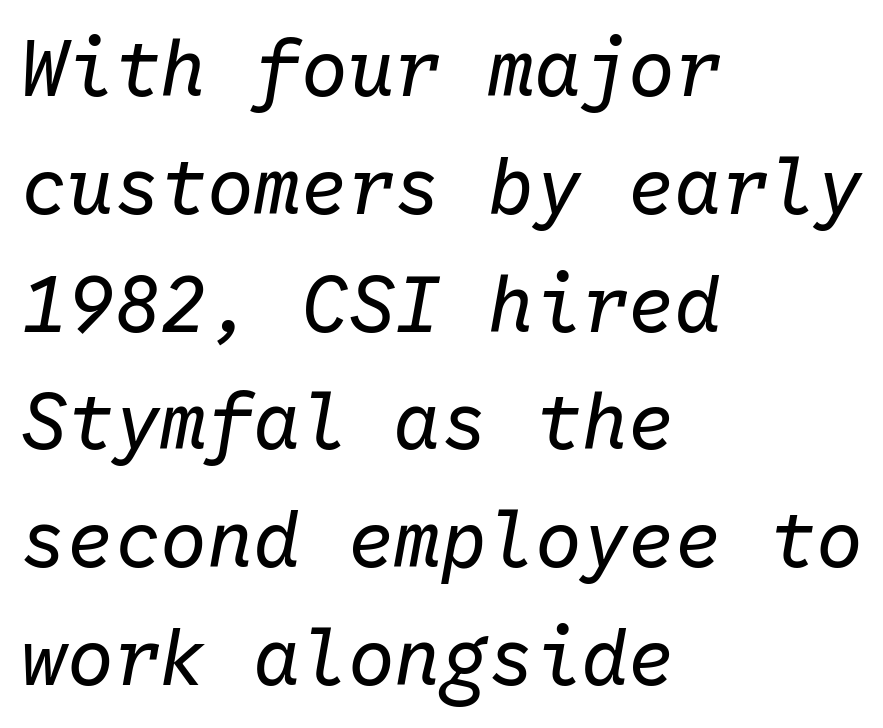
The image shows 78 px regular-weight type, italic (leaning right), monospaced; set left-aligned, normal line spacing (1.51x), normal letter spacing, not underlined; low stroke contrast and a medium x-height.
